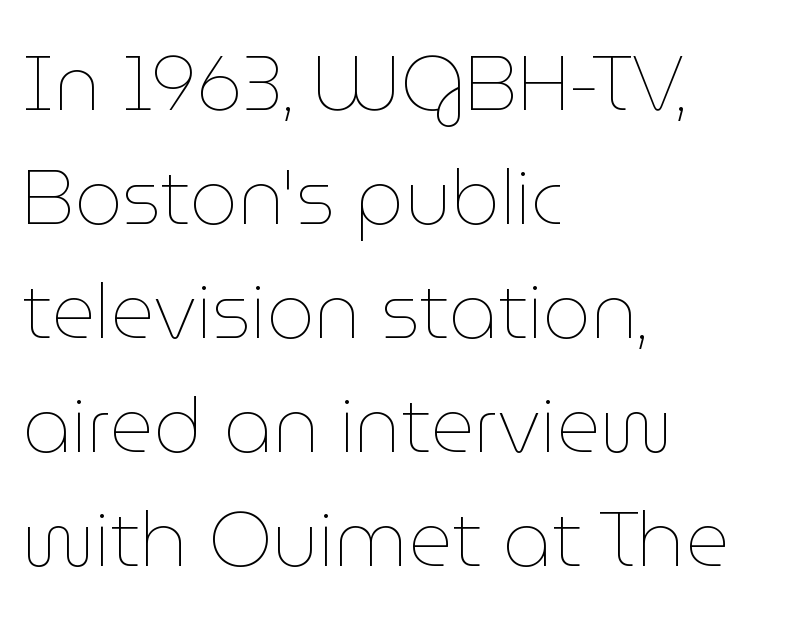
The image shows 76 px thin type, upright; set left-aligned, normal line spacing (1.5x), normal letter spacing, not underlined; low stroke contrast and a medium x-height.
